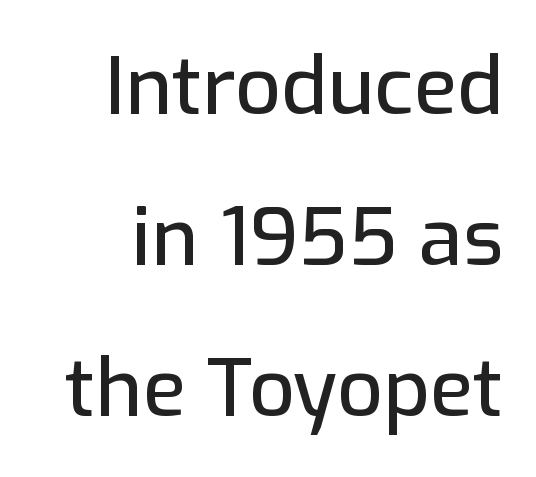
Q: Is the text italic (slanted)? A: No, it is upright.
Q: Is the typeface a serif or a sans-serif typeface? A: Sans-serif.
Q: Is the text underlined? A: No.
Q: How is the paragraph aligned? A: Right-aligned.
Q: Is the spacing between letters normal or unusually wide? A: Normal.
Q: Width (condensed, normal, or wide)? A: Normal.
Q: Stroke contrast? A: Low.
Q: x-height? A: Medium.
Q: Monospaced? A: No.
